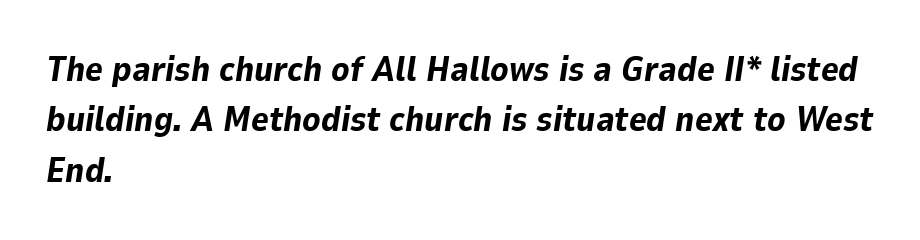
The image shows 34 px bold type, italic (leaning right); set left-aligned, normal line spacing (1.48x), normal letter spacing, not underlined; low stroke contrast and a medium x-height.
